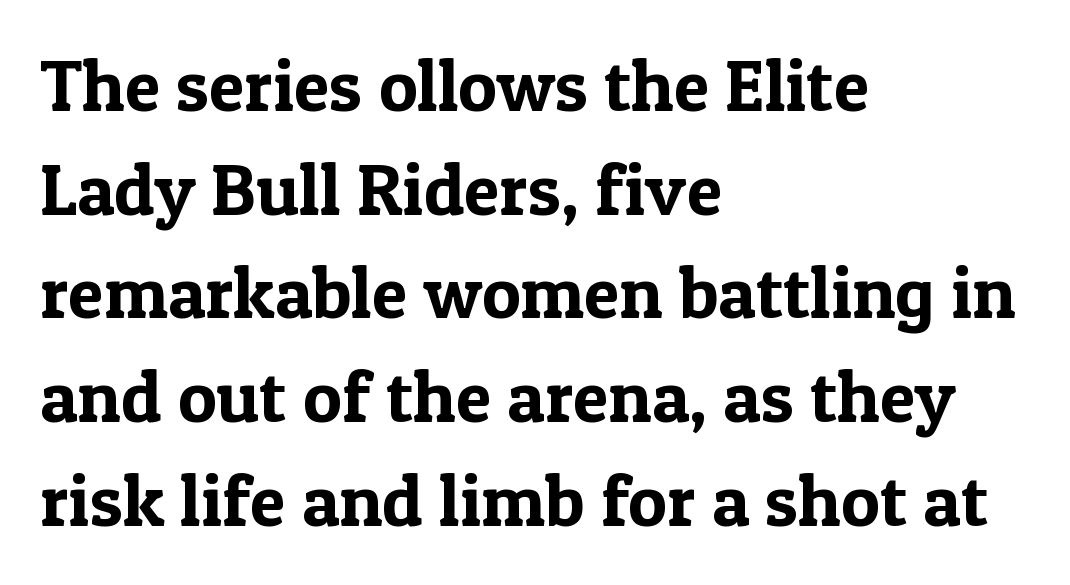
The leading is moderate, giving the passage an even texture. Is this a fixed-width face? No — the glyphs have proportional, varying widths. Unlike a clean sans, this face finishes its strokes with serifs. Notice how the stems are strictly vertical — no italics here. Only glyphs here, with clear space below each row. Characters follow at the spacing the type designer built in.
